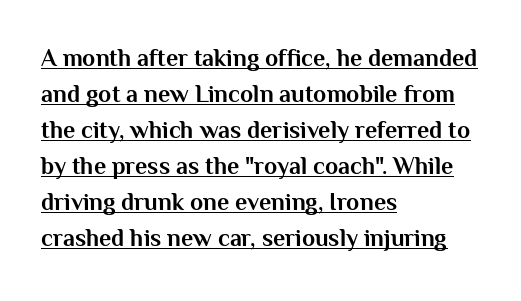
{"italic": "no", "bold": "yes", "underline": "yes", "align": "left", "line_spacing": "normal", "line_spacing_ratio": 1.5, "letter_spacing": "normal", "letter_spacing_em": 0.0, "glyph_px": 24}
